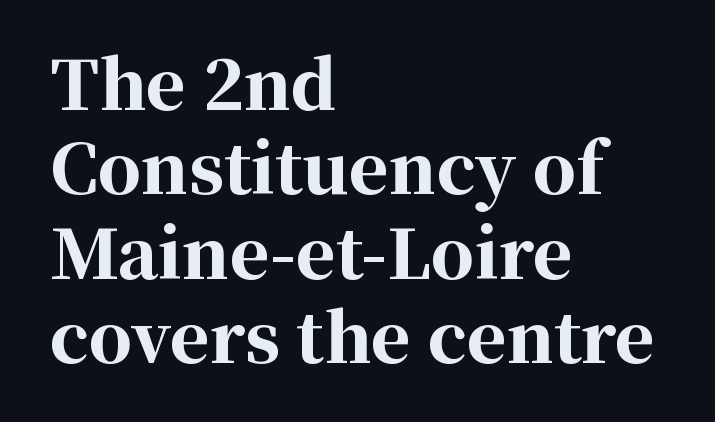
All the whitespace from short lines collects on the right. The gap between lines stays unmarked. In terms of letterspacing, this is plain default setting. Unlike a clean sans, this face finishes its strokes with serifs. Strong, thick strokes mark this as bold type. Looks like regular typesetting: each glyph gets only the width it needs.
